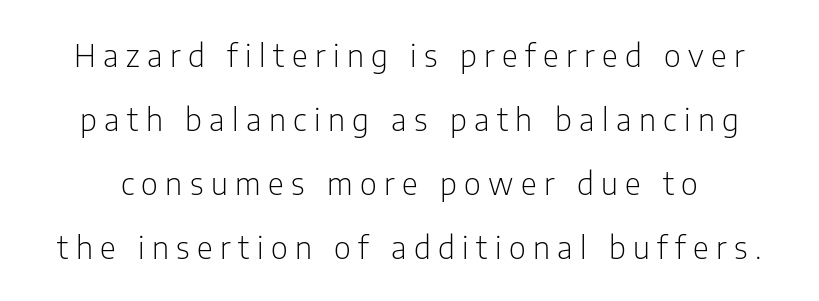
Q: Is the text bold? A: No.
Q: Is the text italic (slanted)? A: No, it is upright.
Q: Is the typeface a serif or a sans-serif typeface? A: Sans-serif.
Q: Is the text underlined? A: No.
Q: Is the spacing between letters normal or unusually wide? A: Unusually wide.
Q: Is the spacing between lines tight, normal or loose? A: Loose.
Q: Width (condensed, normal, or wide)? A: Condensed.
Q: Stroke contrast? A: Low.
Q: x-height? A: Medium.
Q: Monospaced? A: No.
